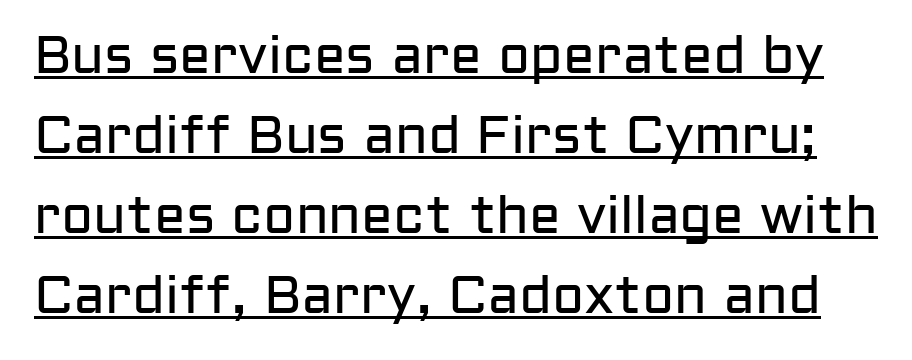
The image shows 53 px regular-weight sans-serif type, upright; set normal line spacing (1.51x), normal letter spacing, underlined; low stroke contrast and a medium x-height.
